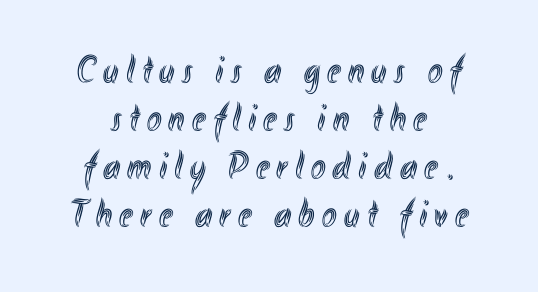
Q: Is the text italic (slanted)? A: Yes.
Q: Is the text underlined? A: No.
Q: Width (condensed, normal, or wide)? A: Condensed.
Q: x-height? A: Small.
Q: Monospaced? A: No.
